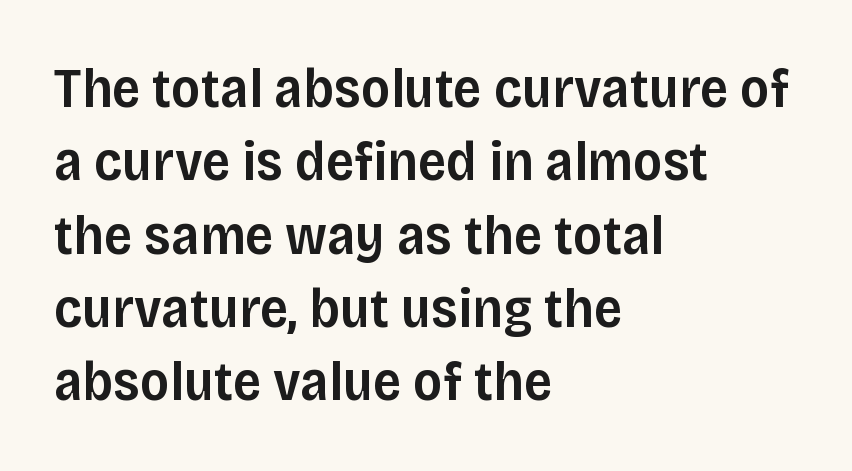
The image shows 56 px semibold sans-serif type, upright; set left-aligned, normal line spacing (1.31x), normal letter spacing, not underlined; low stroke contrast and a large x-height.
